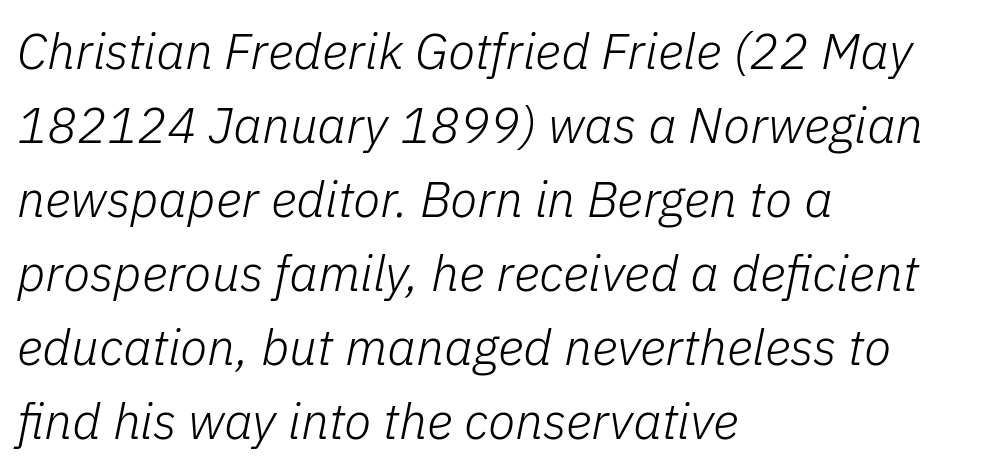
The image shows 50 px light type, italic (leaning right); set left-aligned, normal line spacing (1.48x), normal letter spacing, not underlined; low stroke contrast and a medium x-height.
